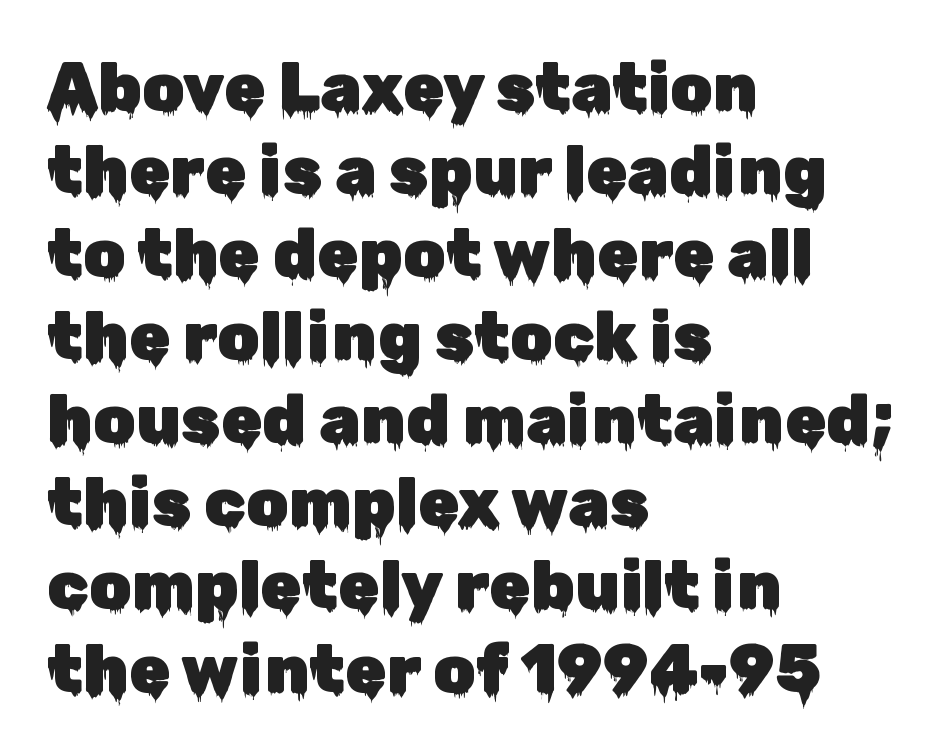
{"serif": "no", "italic": "no", "width": "normal", "stroke_contrast": "low", "x_height": "medium", "monospaced": "no", "underline": "no", "align": "left", "line_spacing_ratio": 1.24, "letter_spacing": "normal", "letter_spacing_em": 0.0, "glyph_px": 67}
